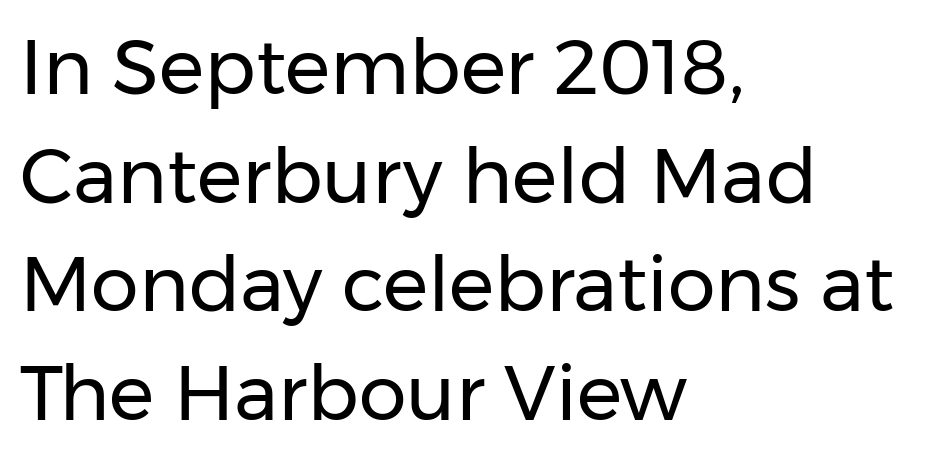
The letters advance in unequal steps, a hallmark of proportional type. Leading matches the norm, producing a regular column. The string is rendered with underlining switched off. Check where the strokes stop: nothing finishes them off — pure sans. Which margin do the lines hug? The left one — the right edge is uneven. Unlike italic type, these characters show no tilt at all.
